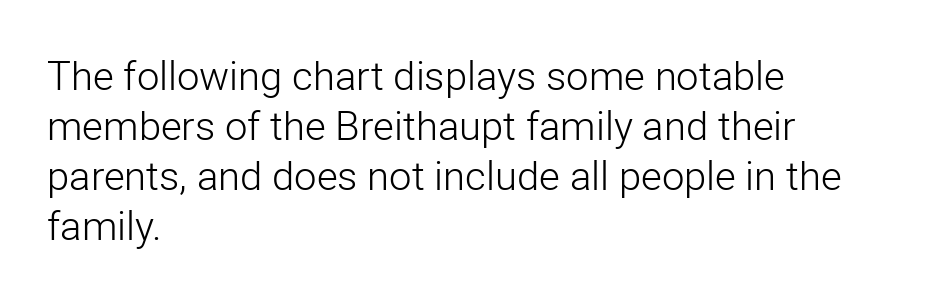
The image shows 40 px light sans-serif type, upright; set left-aligned, normal line spacing (1.25x), normal letter spacing, not underlined; low stroke contrast and a medium x-height.
